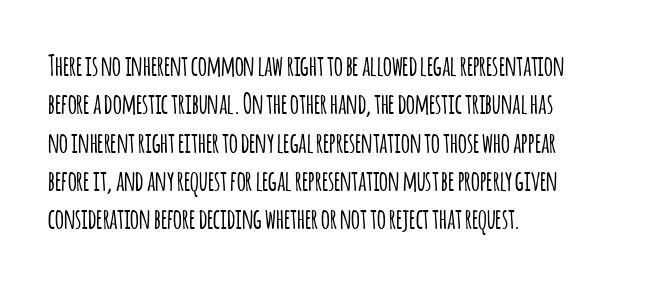
Q: Is the text italic (slanted)? A: No, it is upright.
Q: Is the typeface a serif or a sans-serif typeface? A: Sans-serif.
Q: Is the text underlined? A: No.
Q: How is the paragraph aligned? A: Left-aligned.
Q: Is the spacing between letters normal or unusually wide? A: Normal.
Q: Is the spacing between lines tight, normal or loose? A: Normal.
Q: Width (condensed, normal, or wide)? A: Condensed.
Q: Stroke contrast? A: Low.
Q: x-height? A: Large.
Q: Monospaced? A: No.
